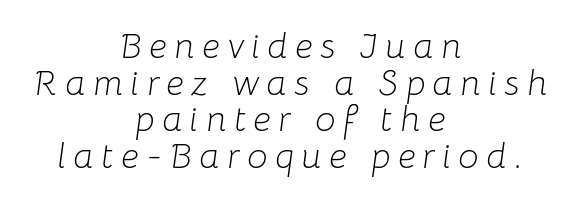
{"italic": "yes", "lean": "right", "slant_degrees": 8, "bold": "no", "weight": "light", "width": "normal", "stroke_contrast": "low", "x_height": "medium", "monospaced": "no", "underline": "no", "align": "center", "line_spacing": "tight", "line_spacing_ratio": 1.02, "letter_spacing": "wide", "letter_spacing_em": 0.21, "glyph_px": 36}
